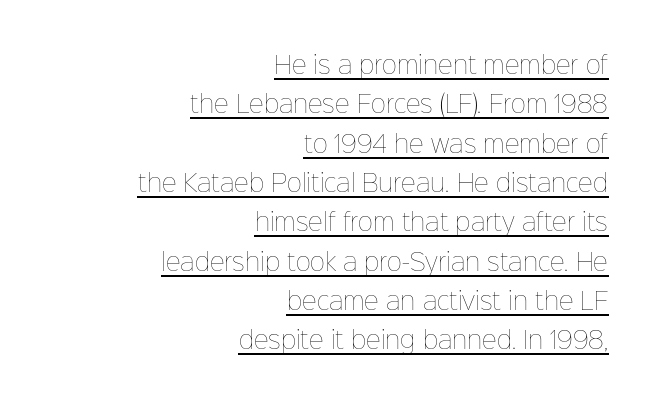
Honestly, the underline is the first thing you notice here. The gaps between neighbouring characters are ordinary and unremarkable. In CSS terms this would be text-align: right. Is this a heavy cut? Hardly; it is regular or lighter.
